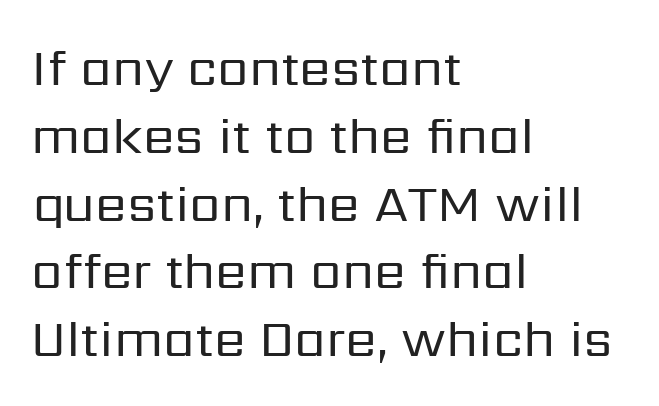
{"serif": "no", "italic": "no", "bold": "no", "weight": "regular", "width": "normal", "stroke_contrast": "low", "x_height": "medium", "monospaced": "no", "underline": "no", "align": "left", "line_spacing": "normal", "line_spacing_ratio": 1.33, "letter_spacing": "normal", "letter_spacing_em": 0.0, "glyph_px": 51}
